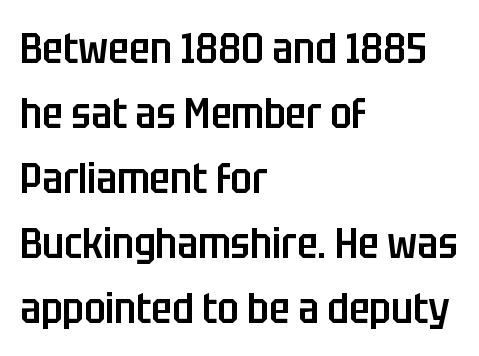
The image shows 43 px semibold, condensed sans-serif type, upright; set left-aligned, normal line spacing (1.51x), normal letter spacing, not underlined; low stroke contrast and a large x-height.
